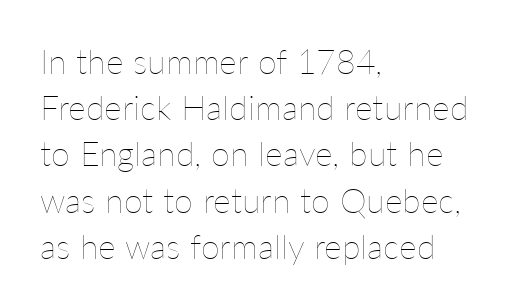
The image shows 34 px thin type, upright; set left-aligned, normal line spacing (1.36x), normal letter spacing, not underlined; low stroke contrast and a medium x-height.
